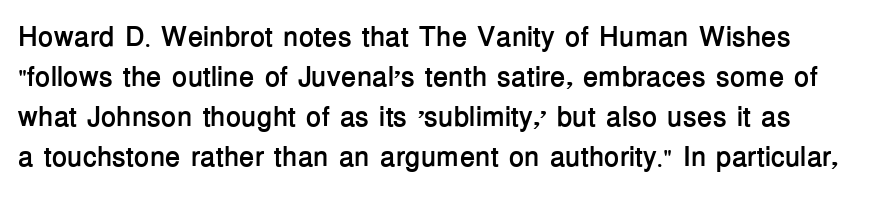
Here the designer chose a conventional face with non-uniform glyph widths. What stands out about the letter spacing? Nothing — it is the standard amount. The gap between lines stays unmarked. These lines are composed in type without serifs. The lettering holds an erect, upright posture throughout.
